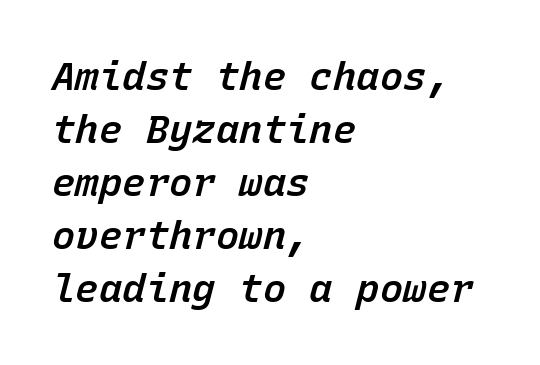
Caption: multi-line text, flush left, ragged right. These lines sit exactly where default settings would place them. Type without underlining. This is oblique type, the kind used for emphasis or titles. Note the uniform advance width — an 'i' takes as much space as an 'm'. Spacing between characters is what you'd get straight out of the box.
